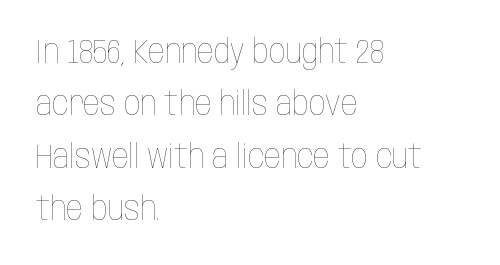
Q: Is the text bold? A: No.
Q: Is the text italic (slanted)? A: No, it is upright.
Q: Is the text underlined? A: No.
Q: How is the paragraph aligned? A: Left-aligned.
Q: Is the spacing between letters normal or unusually wide? A: Normal.
Q: Is the spacing between lines tight, normal or loose? A: Normal.
Q: Width (condensed, normal, or wide)? A: Condensed.
Q: Stroke contrast? A: Low.
Q: x-height? A: Large.
Q: Monospaced? A: No.
